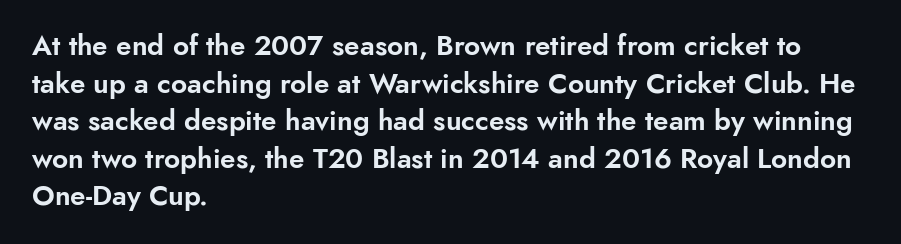
{"serif": "no", "italic": "no", "width": "normal", "stroke_contrast": "low", "x_height": "small", "monospaced": "no", "underline": "no", "align": "left", "line_spacing": "normal", "line_spacing_ratio": 1.34, "letter_spacing": "normal", "letter_spacing_em": 0.0, "glyph_px": 28}
